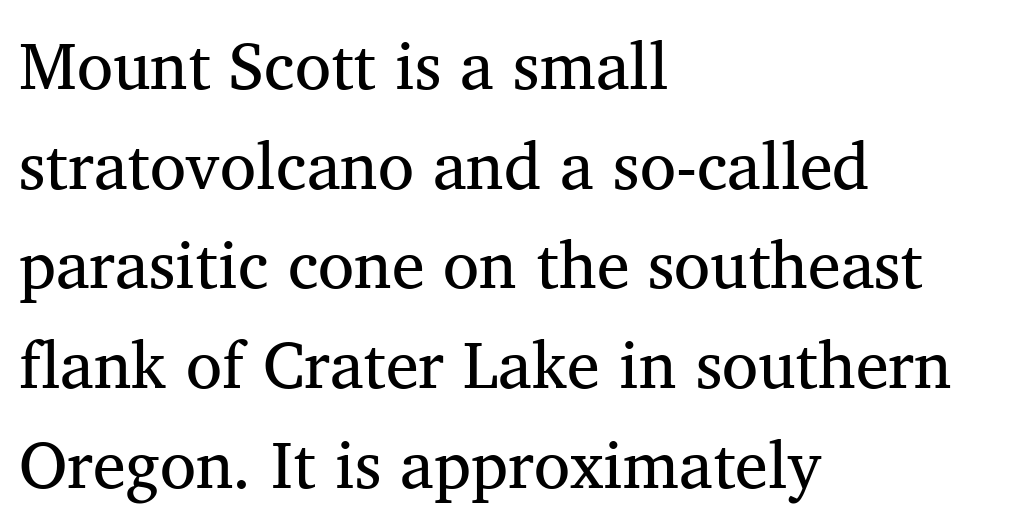
{"serif": "yes", "italic": "no", "bold": "no", "weight": "regular", "width": "normal", "stroke_contrast": "medium", "x_height": "medium", "monospaced": "no", "underline": "no", "align": "left", "line_spacing": "normal", "line_spacing_ratio": 1.51, "letter_spacing": "normal", "letter_spacing_em": 0.0, "glyph_px": 66}
